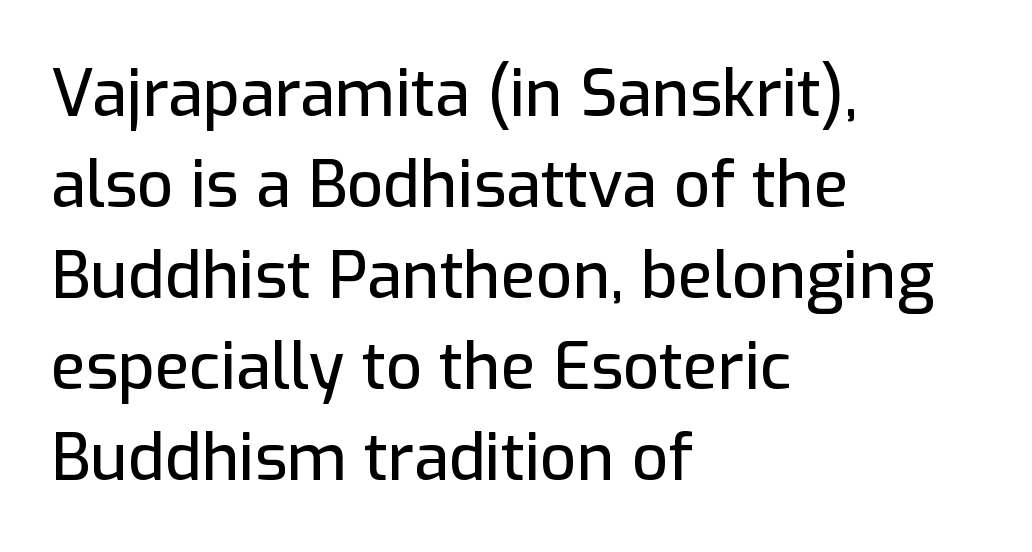
Teacher's note: observe the even left margin — that is flush-left alignment. Does extra space separate the letters? No, they use regular spacing. Do the letters lean? They stand straight. Baseline-to-baseline distance is the conventional proportion of letter height. I'd call this a sans setting — the letters go barefoot.
